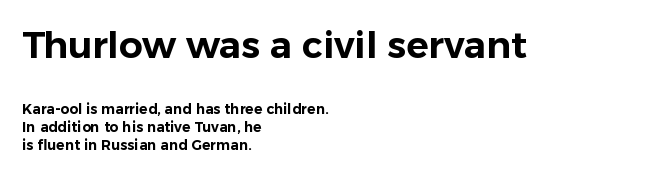
Does extra space separate the letters? No, they use regular spacing. Tall strokes in this sample are plumb rather than angled. Quick note: interline space is typical. Leftover space on each line is placed entirely after the last word. Underline: absent. You can tell from the bare stems that sans-serif type was used.
